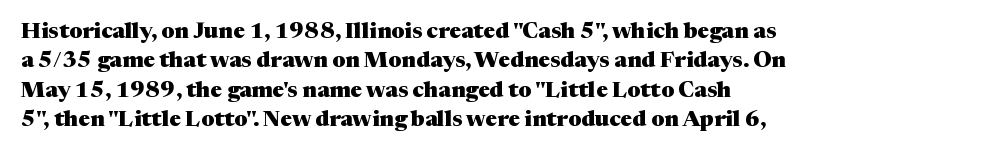
Q: Is the text bold? A: Yes.
Q: Is the text italic (slanted)? A: No, it is upright.
Q: Is the text underlined? A: No.
Q: How is the paragraph aligned? A: Left-aligned.
Q: Is the spacing between letters normal or unusually wide? A: Normal.
Q: Is the spacing between lines tight, normal or loose? A: Normal.
